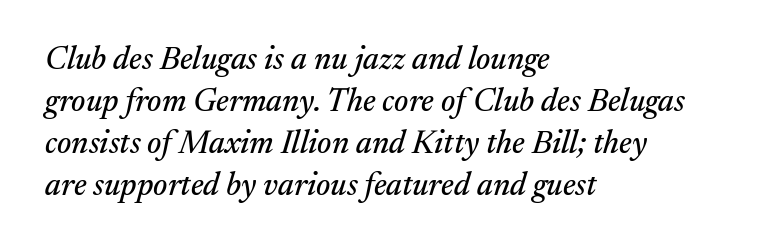
Q: Is the text italic (slanted)? A: Yes, it leans right by about 17 degrees.
Q: Is the typeface a serif or a sans-serif typeface? A: Serif.
Q: Is the text underlined? A: No.
Q: How is the paragraph aligned? A: Left-aligned.
Q: Is the spacing between letters normal or unusually wide? A: Normal.
Q: Is the spacing between lines tight, normal or loose? A: Normal.
Q: Width (condensed, normal, or wide)? A: Normal.
Q: Stroke contrast? A: Medium.
Q: x-height? A: Medium.
Q: Monospaced? A: No.
